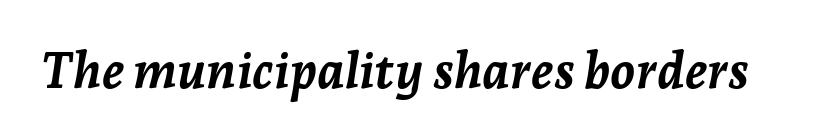
{"italic": "yes", "lean": "right", "slant_degrees": 7, "bold": "yes", "weight": "semibold", "width": "normal", "stroke_contrast": "low", "x_height": "medium", "monospaced": "no", "underline": "no", "letter_spacing": "normal", "letter_spacing_em": 0.0, "glyph_px": 50}
